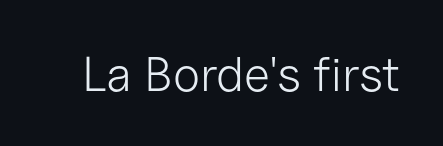
{"serif": "no", "italic": "no", "bold": "no", "weight": "light", "width": "normal", "stroke_contrast": "low", "x_height": "medium", "monospaced": "no", "underline": "no", "letter_spacing": "normal", "letter_spacing_em": 0.0, "glyph_px": 49}
